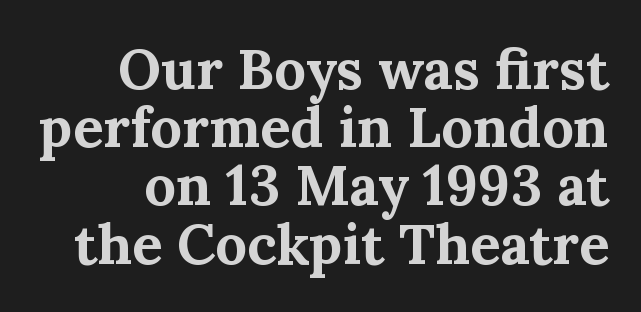
{"serif": "yes", "italic": "no", "bold": "yes", "weight": "bold", "width": "normal", "stroke_contrast": "medium", "x_height": "medium", "monospaced": "no", "underline": "no", "line_spacing": "tight", "line_spacing_ratio": 1.04, "letter_spacing": "normal", "letter_spacing_em": 0.0, "glyph_px": 56}
